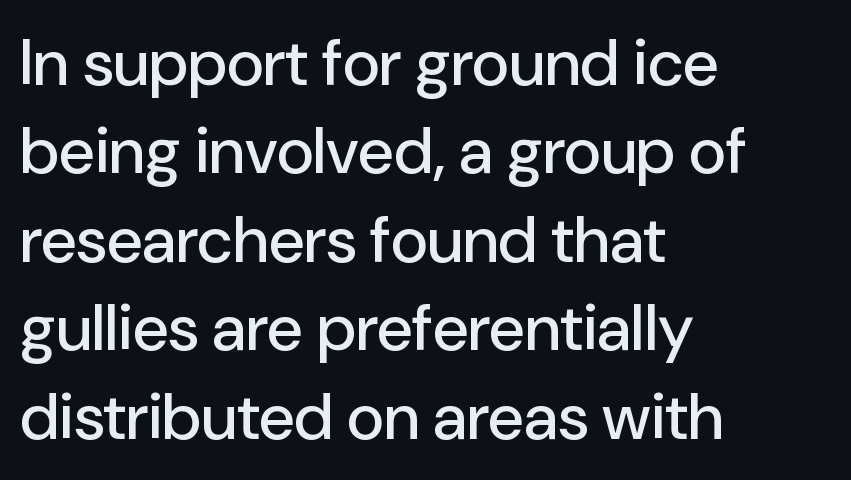
Q: Is the text italic (slanted)? A: No, it is upright.
Q: Is the typeface a serif or a sans-serif typeface? A: Sans-serif.
Q: Is the text underlined? A: No.
Q: How is the paragraph aligned? A: Left-aligned.
Q: Is the spacing between letters normal or unusually wide? A: Normal.
Q: Is the spacing between lines tight, normal or loose? A: Normal.
Q: Width (condensed, normal, or wide)? A: Normal.
Q: Stroke contrast? A: Low.
Q: x-height? A: Medium.
Q: Monospaced? A: No.
